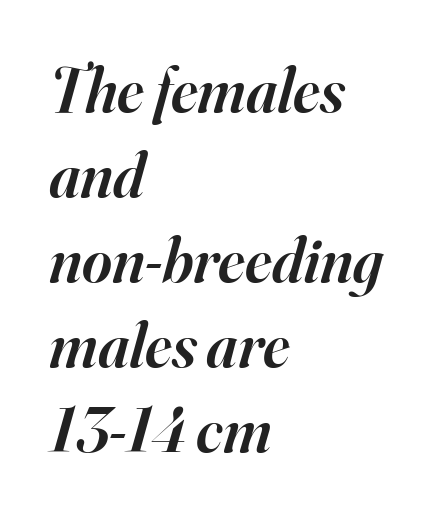
Q: Is the text bold? A: Semi-bold.
Q: Is the text italic (slanted)? A: Yes, it leans right by about 16 degrees.
Q: Is the typeface a serif or a sans-serif typeface? A: Serif.
Q: Is the text underlined? A: No.
Q: How is the paragraph aligned? A: Left-aligned.
Q: Is the spacing between letters normal or unusually wide? A: Normal.
Q: Is the spacing between lines tight, normal or loose? A: Normal.
Q: Width (condensed, normal, or wide)? A: Normal.
Q: Stroke contrast? A: High.
Q: x-height? A: Small.
Q: Monospaced? A: No.
